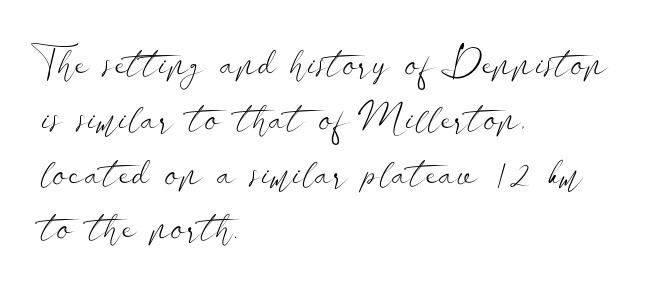
The letterforms sit shoulder to shoulder at normal distance. This sample has the flowing, uneven cadence of proportional lettering. Is the stroke heavy? The answer is a plain regular-or-lighter. Look at the bottom of the vertical strokes: they stop flat, with no serifs. The glyphs are unaccompanied by any horizontal stroke below them.
